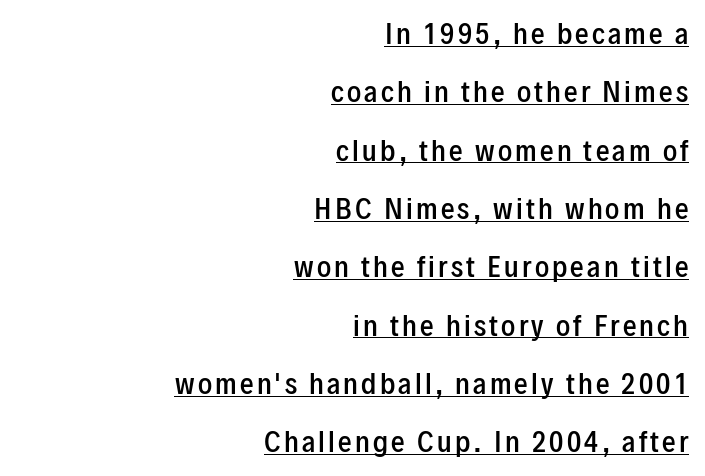
{"italic": "no", "bold": "semi", "underline": "yes", "align": "right", "line_spacing": "loose", "line_spacing_ratio": 2.16, "glyph_px": 27}
